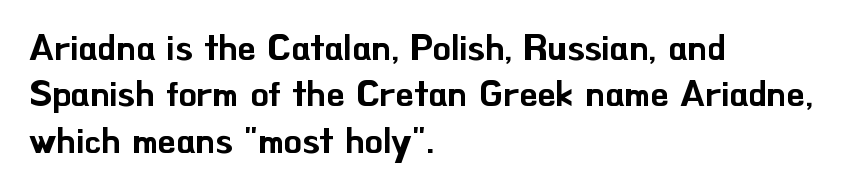
The image shows 36 px sans-serif type, upright; set left-aligned, normal line spacing (1.29x), normal letter spacing, not underlined; low stroke contrast and a small x-height.
